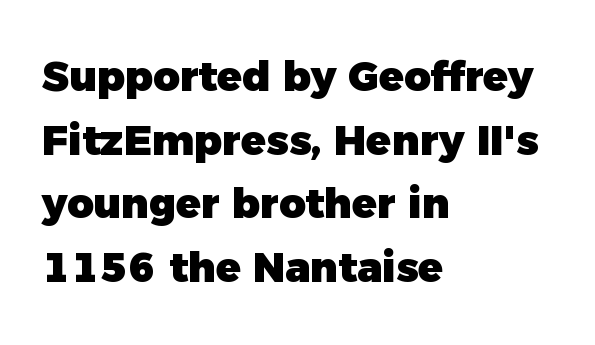
Check the space under the baseline: it is left empty. Regular leading. Is the type bold? Yes — the strokes are clearly thick and heavy. These lines keep a tight, regular rhythm from letter to letter.
